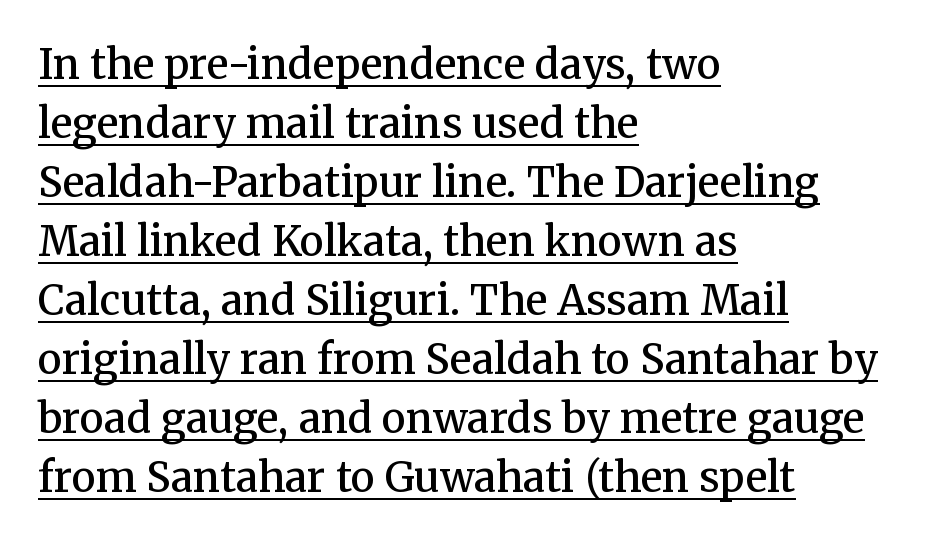
{"serif": "yes", "italic": "no", "bold": "semi", "weight": "semibold", "width": "normal", "stroke_contrast": "medium", "x_height": "medium", "monospaced": "no", "underline": "yes", "align": "left", "line_spacing": "normal", "line_spacing_ratio": 1.44, "letter_spacing": "normal", "letter_spacing_em": 0.0, "glyph_px": 41}
